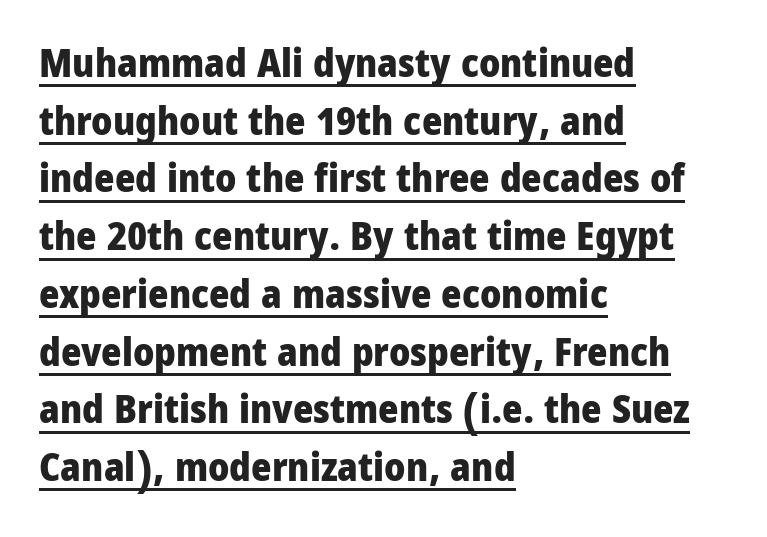
Each line starts at the same left margin while the right side varies. You can see a thin bar hugging the bottom of the glyphs. Notice how descenders clear the ascenders below comfortably — that's standard leading. This sample has the flowing, uneven cadence of proportional lettering. A typesetter would label this face a sans. The font is running at its bold setting.
